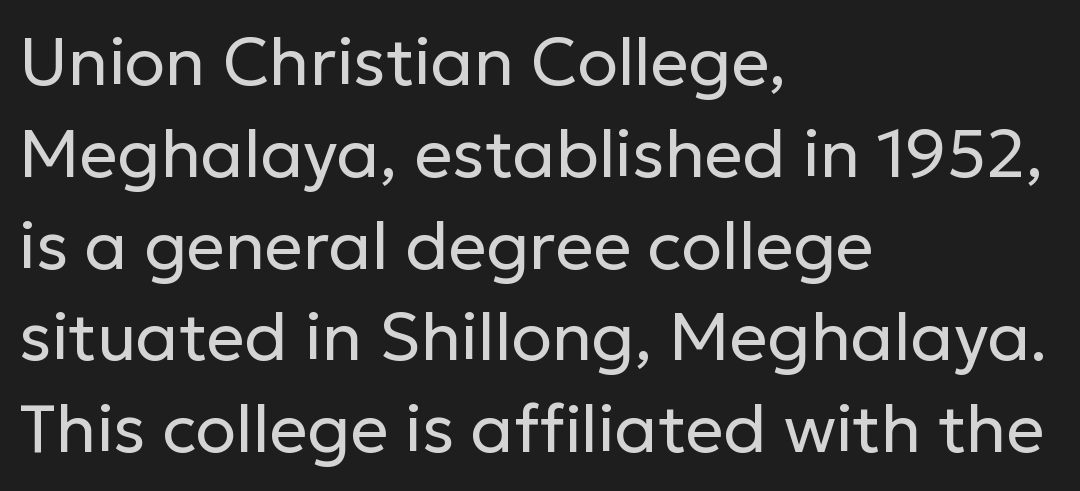
Q: Is the text bold? A: No.
Q: Is the text italic (slanted)? A: No, it is upright.
Q: Is the typeface a serif or a sans-serif typeface? A: Sans-serif.
Q: Is the text underlined? A: No.
Q: How is the paragraph aligned? A: Left-aligned.
Q: Is the spacing between letters normal or unusually wide? A: Normal.
Q: Is the spacing between lines tight, normal or loose? A: Normal.
Q: Width (condensed, normal, or wide)? A: Normal.
Q: Stroke contrast? A: Low.
Q: x-height? A: Medium.
Q: Monospaced? A: No.
